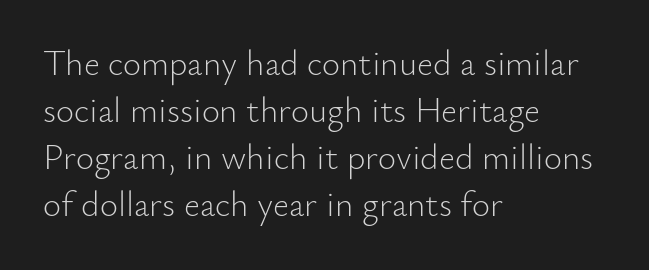
The image shows 35 px light sans-serif type, upright; set left-aligned, normal line spacing (1.34x), normal letter spacing, not underlined; low stroke contrast and a small x-height.
